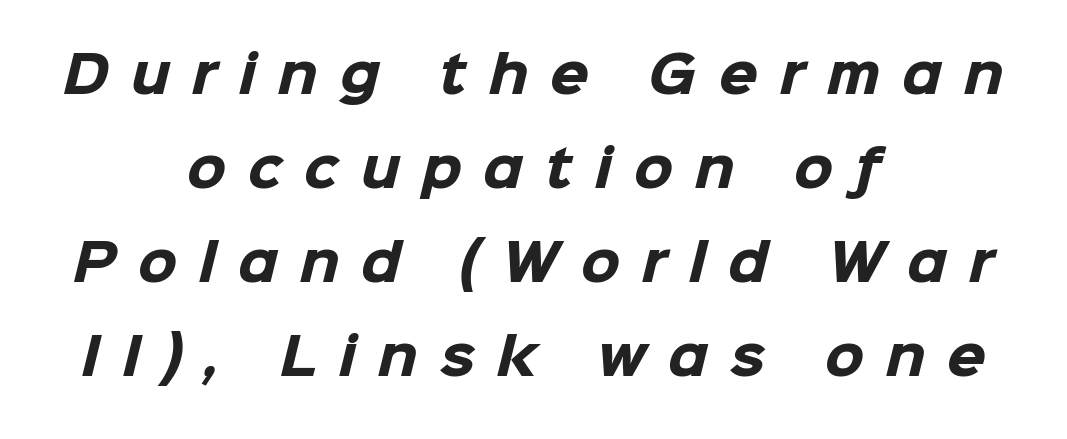
{"serif": "no", "bold": "yes", "weight": "heavy", "width": "normal", "stroke_contrast": "low", "x_height": "medium", "monospaced": "no", "underline": "no", "align": "center", "line_spacing_ratio": 1.88, "letter_spacing": "wide", "letter_spacing_em": 0.44, "glyph_px": 50}
